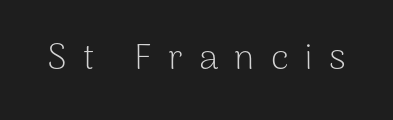
Q: Is the text bold? A: No.
Q: Is the text italic (slanted)? A: No, it is upright.
Q: Is the typeface a serif or a sans-serif typeface? A: Sans-serif.
Q: Is the text underlined? A: No.
Q: Is the spacing between letters normal or unusually wide? A: Unusually wide.
Q: Width (condensed, normal, or wide)? A: Normal.
Q: Stroke contrast? A: Low.
Q: x-height? A: Medium.
Q: Monospaced? A: No.
